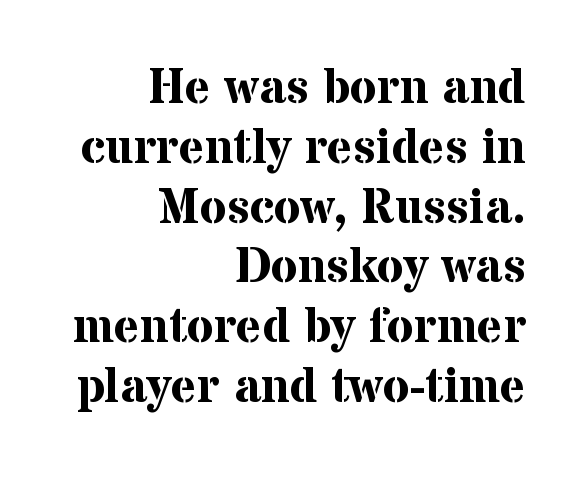
{"serif": "yes", "italic": "no", "bold": "yes", "weight": "bold", "width": "normal", "stroke_contrast": "medium", "x_height": "medium", "monospaced": "no", "underline": "no", "align": "right", "line_spacing_ratio": 1.22, "letter_spacing": "normal", "letter_spacing_em": 0.0, "glyph_px": 49}
